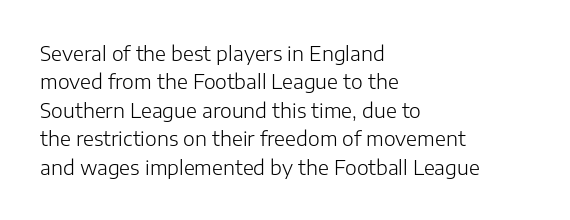
Glyph-to-glyph distance matches everyday printed text. One glance says typical: line gaps are just what's usual. A bare baseline throughout the passage. Does the lettering tilt? It doesn't — this is upright.
